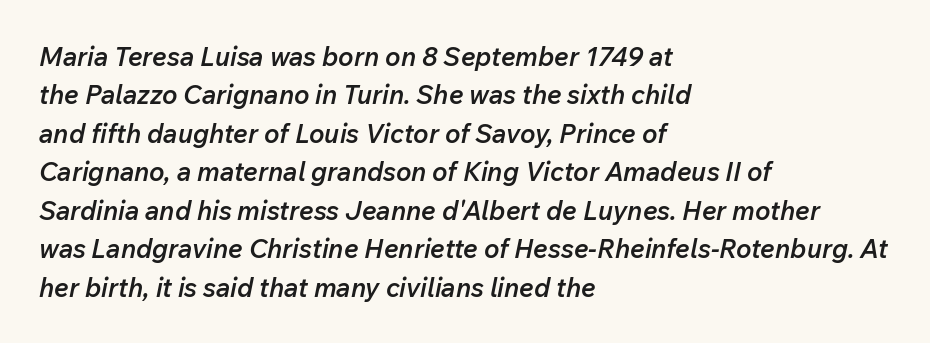
The image shows 26 px text type, italic (leaning right); set left-aligned, normal line spacing (1.48x), normal letter spacing, not underlined.
